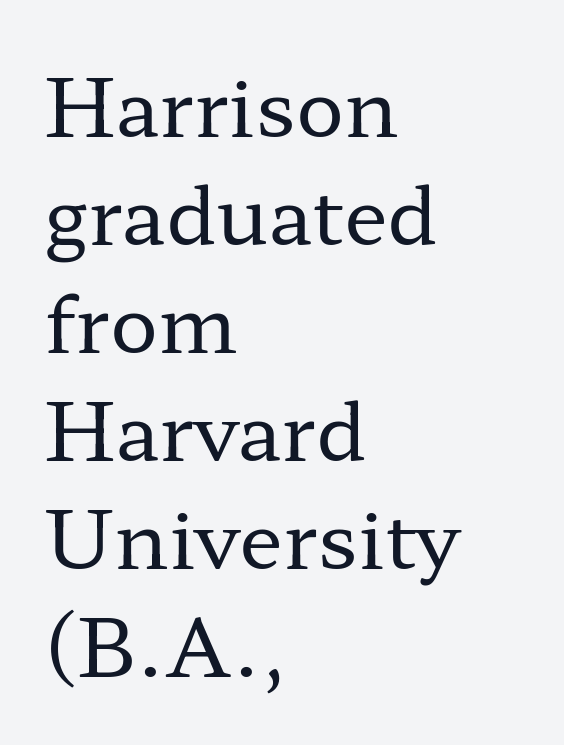
Students, observe: this is what conventionally led text looks like. The tracking reads as untouched default to a designer's eye. The lines in this sample share a left origin and differ only in where they stop. Looks like regular typesetting: each glyph gets only the width it needs. The letters stand upright; this is a roman face.
